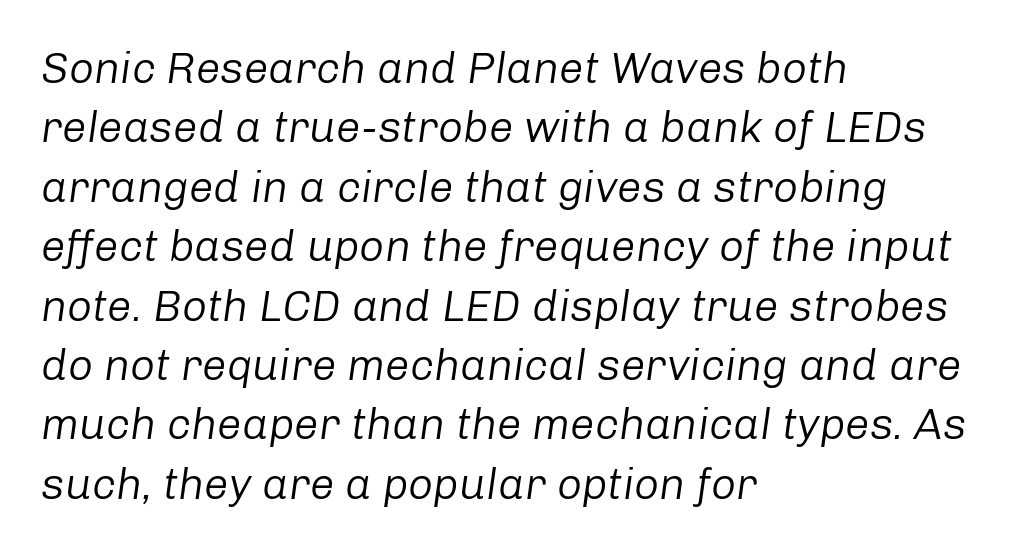
Q: Is the text bold? A: No.
Q: Is the text italic (slanted)? A: Yes, it leans right by about 8 degrees.
Q: Is the text underlined? A: No.
Q: How is the paragraph aligned? A: Left-aligned.
Q: Is the spacing between letters normal or unusually wide? A: Normal.
Q: Is the spacing between lines tight, normal or loose? A: Normal.
Q: Width (condensed, normal, or wide)? A: Normal.
Q: Stroke contrast? A: Low.
Q: x-height? A: Medium.
Q: Monospaced? A: No.
